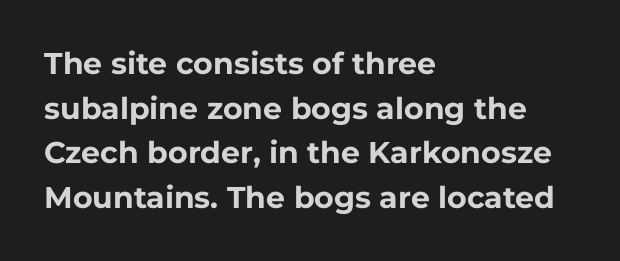
The image shows 30 px bold sans-serif type, upright; set left-aligned, normal line spacing (1.49x), normal letter spacing, not underlined; low stroke contrast and a medium x-height.
